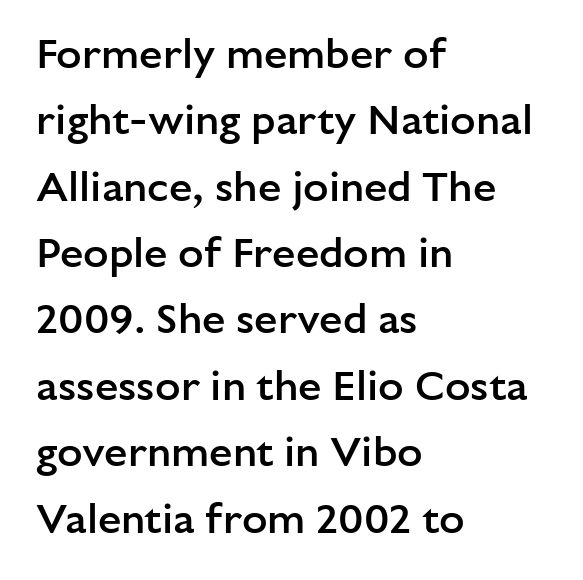
Nope, not italic — everything's standing straight. This is the in-between weight designers call semibold or demi. Character widths vary here, with narrow letters taking less room than wide ones. The paragraph has a hard left edge and a soft right edge. The vertical gap from one line to the next is medium.
